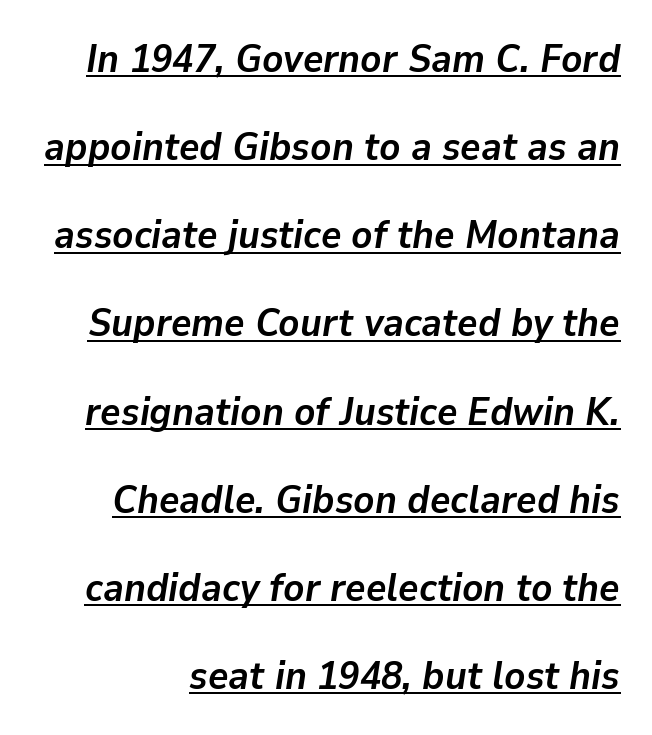
Default kerning and tracking; the words read as compact shapes. This is heavy type, rendered in bold. This sample trades compactness for vertical openness between lines. You can tell it's italic because the verticals aren't actually vertical.
